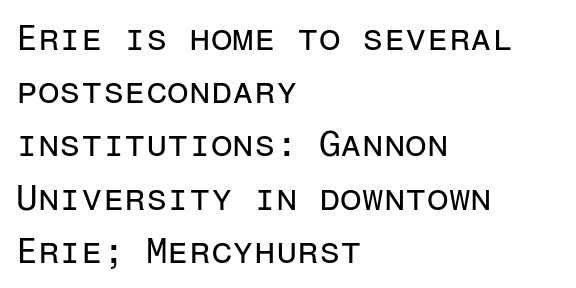
The lines are quadded left. Fixed-width glyphs throughout — classic coding-font behaviour. A bare baseline throughout the passage. Unbolded letterforms with no extra heft.
